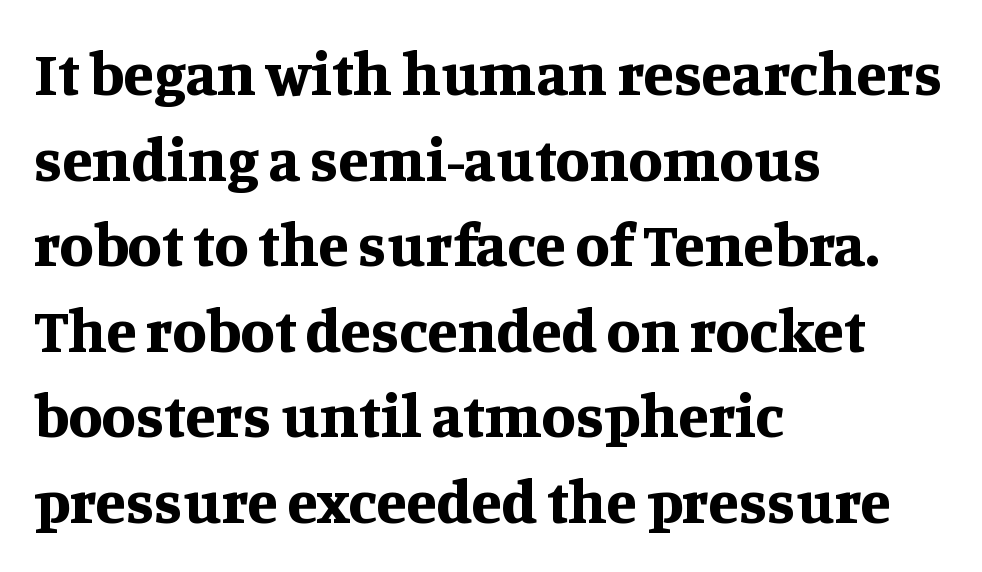
The image shows 62 px bold serif type, upright; set left-aligned, normal line spacing (1.38x), normal letter spacing, not underlined; medium stroke contrast and a large x-height.
